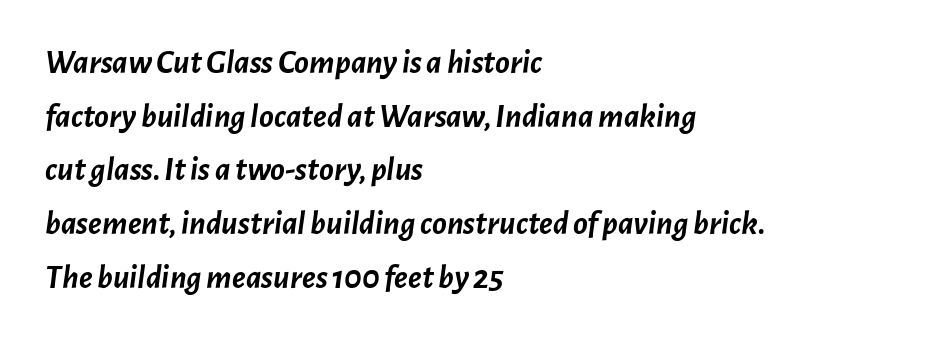
Q: Is the text bold? A: Yes.
Q: Is the text italic (slanted)? A: Yes, it leans right by about 7 degrees.
Q: Is the text underlined? A: No.
Q: How is the paragraph aligned? A: Left-aligned.
Q: Is the spacing between letters normal or unusually wide? A: Normal.
Q: Is the spacing between lines tight, normal or loose? A: Normal.
Q: Width (condensed, normal, or wide)? A: Normal.
Q: Stroke contrast? A: Low.
Q: x-height? A: Medium.
Q: Monospaced? A: No.
